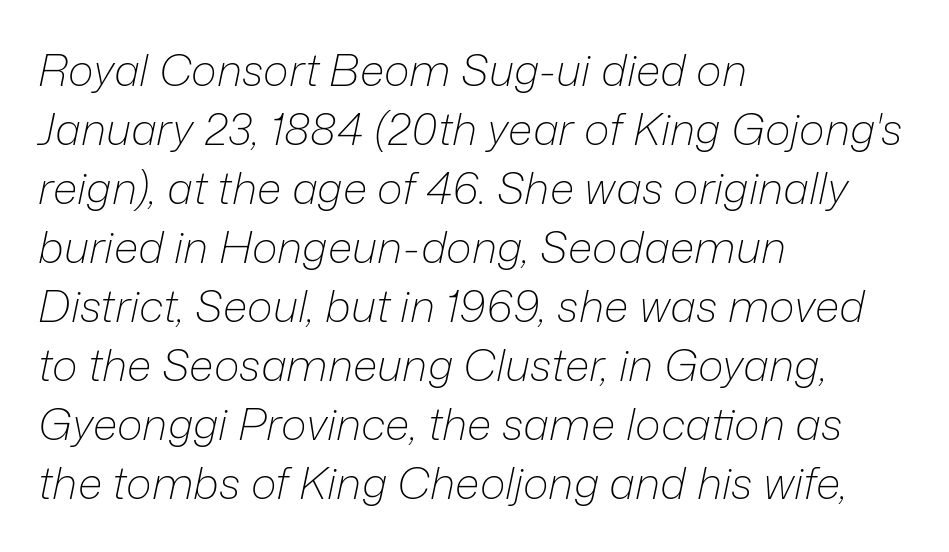
Q: Is the text bold? A: No.
Q: Is the text italic (slanted)? A: Yes, it leans right by about 12 degrees.
Q: Is the text underlined? A: No.
Q: How is the paragraph aligned? A: Left-aligned.
Q: Is the spacing between letters normal or unusually wide? A: Normal.
Q: Is the spacing between lines tight, normal or loose? A: Normal.
Q: Width (condensed, normal, or wide)? A: Normal.
Q: Stroke contrast? A: Low.
Q: x-height? A: Medium.
Q: Monospaced? A: No.
